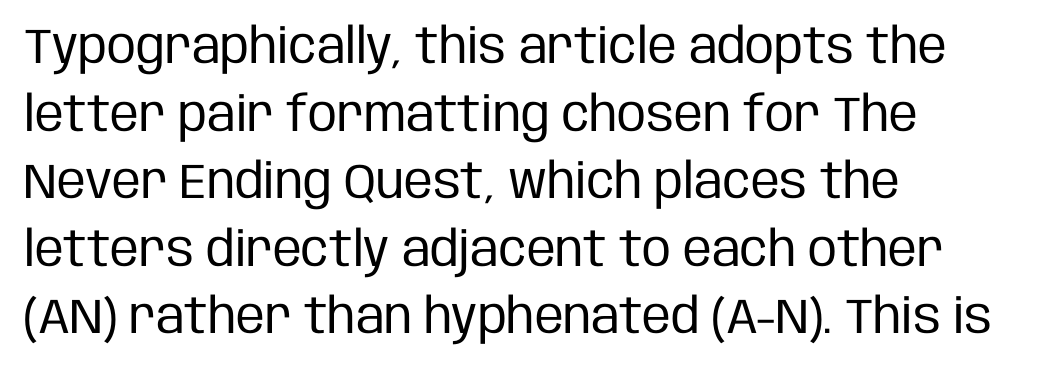
Ink coverage per letter is moderate at most. The space directly below the letters is spotless. Default kerning and tracking; the words read as compact shapes. The type sits square on the baseline with zero lean. Caption: multi-line text, flush left, ragged right.
